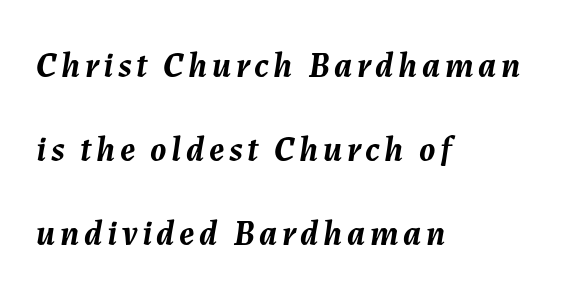
{"italic": "yes", "lean": "right", "slant_degrees": 7, "bold": "yes", "weight": "semibold", "width": "normal", "stroke_contrast": "medium", "x_height": "medium", "monospaced": "no", "underline": "no", "align": "left", "line_spacing": "loose", "line_spacing_ratio": 2.4, "glyph_px": 35}
